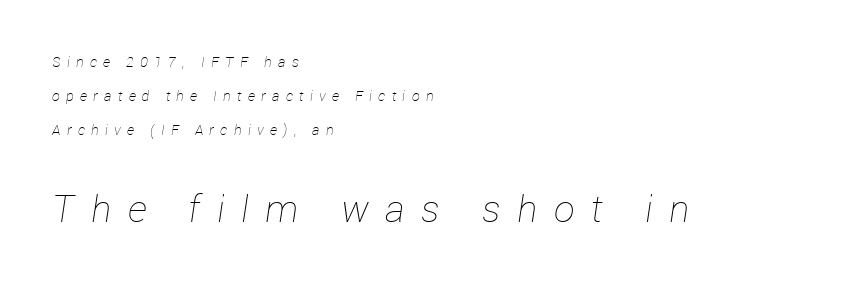
Q: Is the text bold? A: No.
Q: Is the text italic (slanted)? A: Yes, it leans right by about 12 degrees.
Q: Is the text underlined? A: No.
Q: How is the paragraph aligned? A: Left-aligned.
Q: Is the spacing between letters normal or unusually wide? A: Unusually wide.
Q: Is the spacing between lines tight, normal or loose? A: Loose.
Q: Which block of text is set in a larger size, the first (top) or the second (bottom)? A: The second (bottom) one.
Q: Width (condensed, normal, or wide)? A: Normal.
Q: Stroke contrast? A: Low.
Q: x-height? A: Medium.
Q: Monospaced? A: No.
